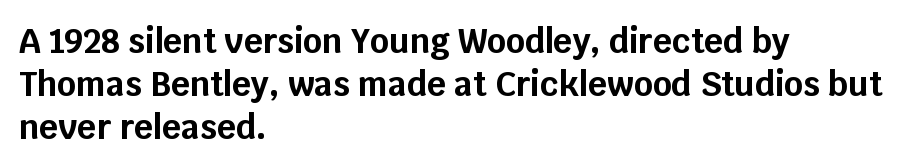
{"serif": "no", "italic": "no", "bold": "yes", "weight": "bold", "width": "normal", "stroke_contrast": "low", "x_height": "large", "monospaced": "no", "underline": "no", "align": "left", "line_spacing": "normal", "line_spacing_ratio": 1.3, "letter_spacing": "normal", "letter_spacing_em": 0.0, "glyph_px": 33}
